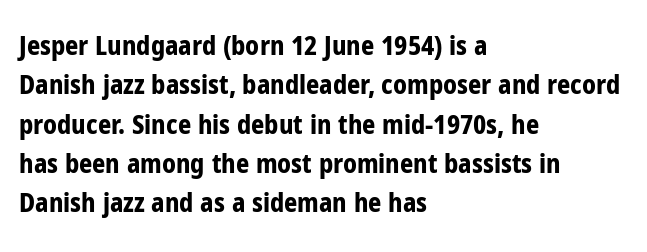
Typeset ragged right — the left edge is the straight one. The passage shown is not underscored anywhere. The lettering stays uniformly vertical, giving the passage a roman look. Short note: letters normally spaced.
